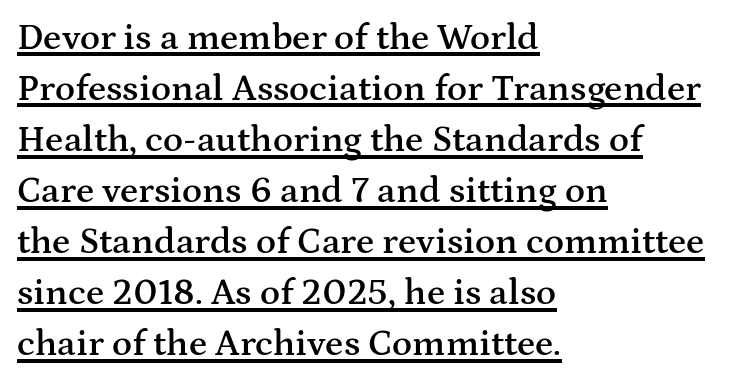
The image shows 37 px semibold, wide serif type, upright; set left-aligned, normal line spacing (1.38x), normal letter spacing, underlined; medium stroke contrast and a medium x-height.
